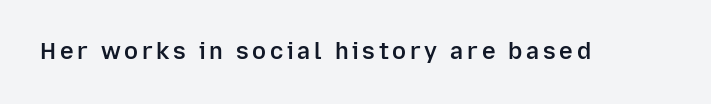
The image shows 23 px text type, upright; set not underlined.
